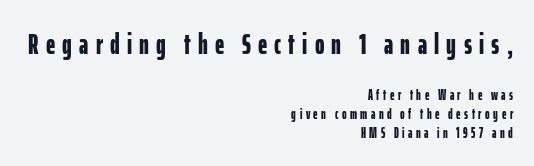
The image shows 29 px bold, condensed sans-serif type, upright; set right-aligned, normal line spacing (1.36x), unusually wide letter spacing (+0.25 em), not underlined; the first (top) block is 2.07x larger; low stroke contrast and a medium x-height.
